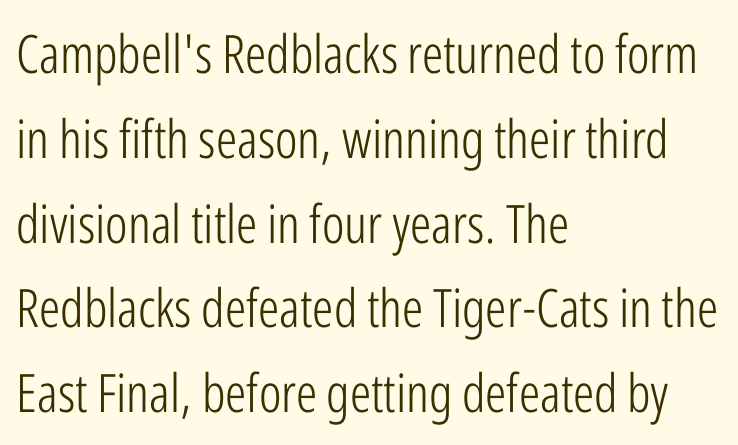
{"serif": "no", "italic": "no", "bold": "no", "weight": "light", "width": "condensed", "stroke_contrast": "low", "x_height": "medium", "monospaced": "no", "underline": "no", "align": "left", "line_spacing": "normal", "line_spacing_ratio": 1.6, "letter_spacing": "normal", "letter_spacing_em": 0.0, "glyph_px": 53}
